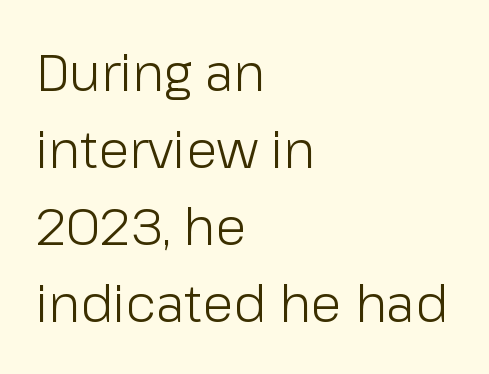
{"serif": "no", "italic": "no", "bold": "no", "weight": "light", "width": "normal", "stroke_contrast": "low", "x_height": "medium", "monospaced": "no", "underline": "no", "align": "left", "line_spacing": "normal", "line_spacing_ratio": 1.51, "letter_spacing": "normal", "letter_spacing_em": 0.0, "glyph_px": 51}
